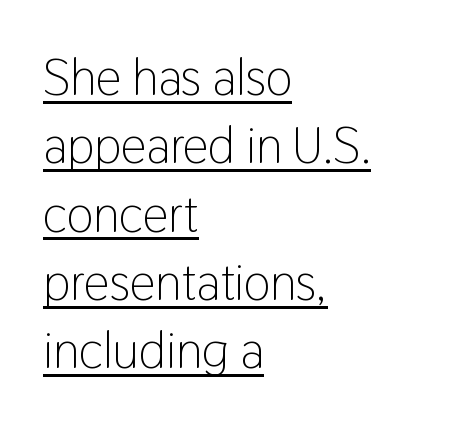
{"serif": "no", "italic": "no", "bold": "no", "weight": "light", "width": "condensed", "stroke_contrast": "low", "x_height": "medium", "monospaced": "no", "underline": "yes", "align": "left", "line_spacing": "normal", "line_spacing_ratio": 1.34, "letter_spacing": "normal", "letter_spacing_em": 0.0, "glyph_px": 51}
